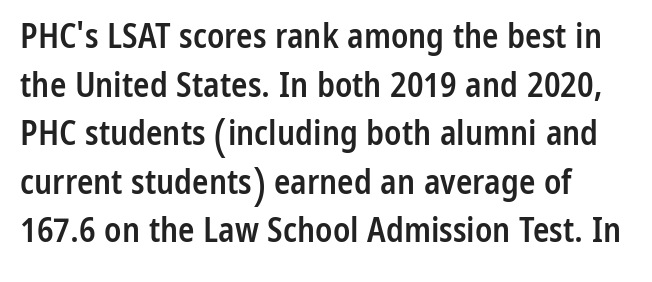
Do the characters align in a grid? No, the font is proportional. Characters follow at the spacing the type designer built in. This rendering features lettering with no underline. The leading is moderate, giving the passage an even texture.
